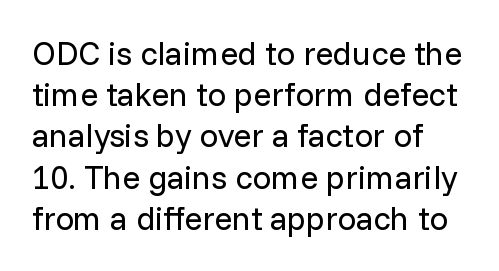
Q: Is the text bold? A: No.
Q: Is the text italic (slanted)? A: No, it is upright.
Q: Is the typeface a serif or a sans-serif typeface? A: Sans-serif.
Q: Is the text underlined? A: No.
Q: How is the paragraph aligned? A: Left-aligned.
Q: Is the spacing between letters normal or unusually wide? A: Normal.
Q: Is the spacing between lines tight, normal or loose? A: Normal.
Q: Width (condensed, normal, or wide)? A: Normal.
Q: Stroke contrast? A: Low.
Q: x-height? A: Medium.
Q: Monospaced? A: No.
